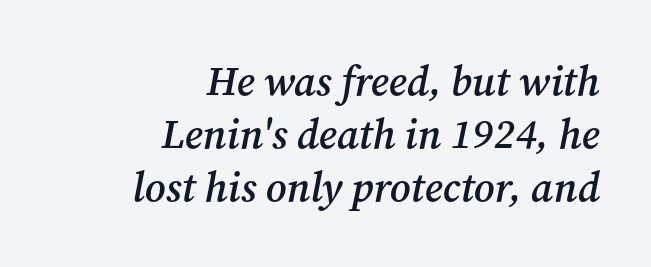
{"serif": "yes", "italic": "yes", "lean": "right", "slant_degrees": 12, "bold": "semi", "weight": "semibold", "width": "normal", "stroke_contrast": "medium", "x_height": "medium", "monospaced": "no", "underline": "no", "align": "right", "line_spacing": "normal", "line_spacing_ratio": 1.29, "letter_spacing": "normal", "letter_spacing_em": 0.0, "glyph_px": 41}
